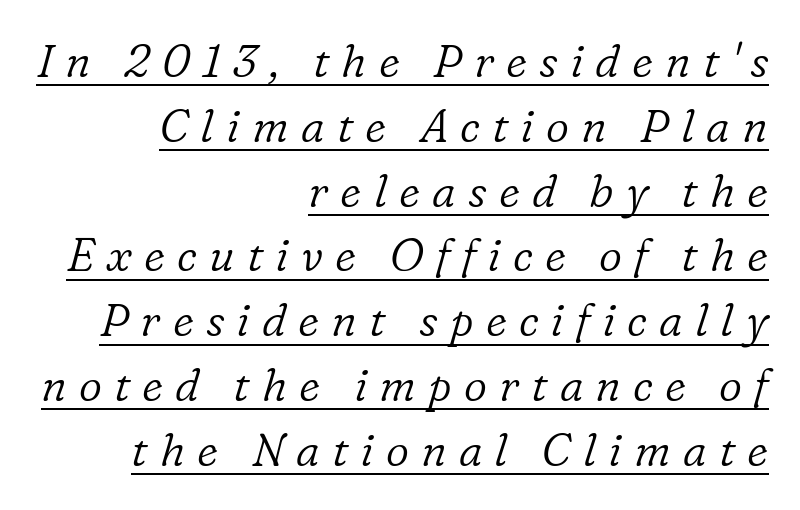
{"serif": "yes", "italic": "yes", "lean": "right", "slant_degrees": 16, "bold": "no", "weight": "light", "width": "normal", "stroke_contrast": "low", "x_height": "medium", "monospaced": "no", "underline": "yes", "align": "right", "line_spacing": "normal", "line_spacing_ratio": 1.44, "letter_spacing": "wide", "letter_spacing_em": 0.27, "glyph_px": 45}
